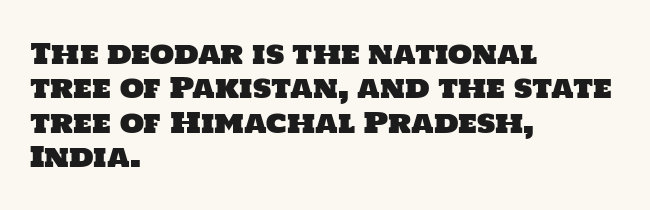
{"serif": "no", "width": "normal", "stroke_contrast": "low", "x_height": "large", "monospaced": "no", "underline": "no", "align": "left", "line_spacing_ratio": 1.23, "letter_spacing": "normal", "letter_spacing_em": 0.0, "glyph_px": 28}
